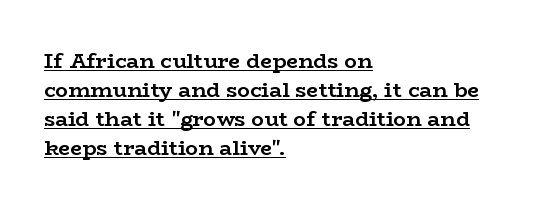
{"italic": "no", "bold": "yes", "underline": "yes", "align": "left", "line_spacing": "normal", "line_spacing_ratio": 1.38, "letter_spacing": "normal", "letter_spacing_em": 0.0, "glyph_px": 21}
